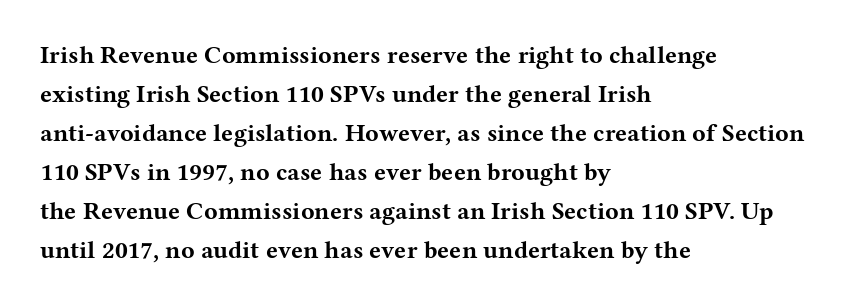
The image shows 25 px bold type, upright; set left-aligned, normal line spacing (1.56x), normal letter spacing, not underlined.
